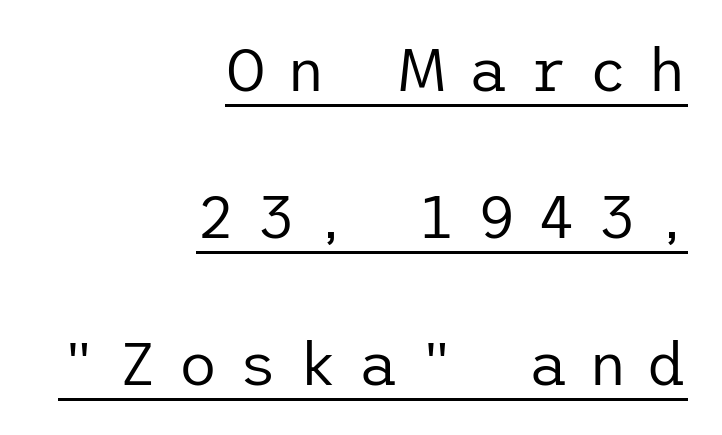
Q: Is the text bold? A: No.
Q: Is the text italic (slanted)? A: No, it is upright.
Q: Is the typeface a serif or a sans-serif typeface? A: Sans-serif.
Q: Is the text underlined? A: Yes.
Q: How is the paragraph aligned? A: Right-aligned.
Q: Is the spacing between letters normal or unusually wide? A: Unusually wide.
Q: Is the spacing between lines tight, normal or loose? A: Loose.
Q: Width (condensed, normal, or wide)? A: Normal.
Q: Stroke contrast? A: Low.
Q: x-height? A: Medium.
